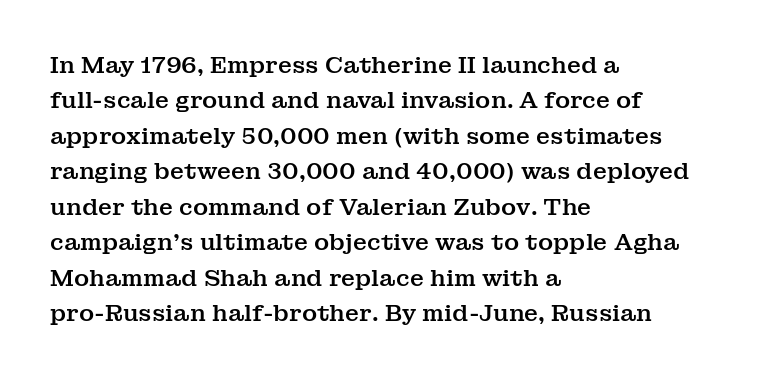
{"italic": "no", "underline": "no", "align": "left", "line_spacing": "normal", "line_spacing_ratio": 1.54, "letter_spacing": "normal", "letter_spacing_em": 0.0, "glyph_px": 23}
